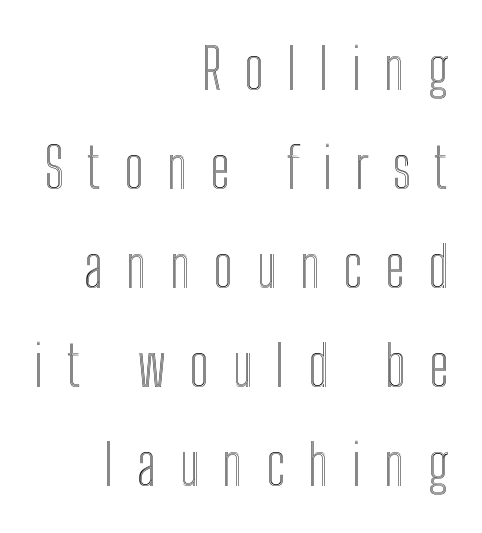
The passage shown is typed in a proportional face where columns would drift. Line endings align vertically; line beginnings do not. The lettering stays uniformly vertical, giving the passage a roman look. Honestly, the letter spacing is so wide it's the main thing you notice. This rendering features lettering with no underline.
